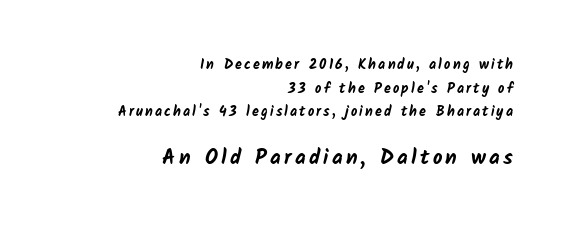
Q: Is the text bold? A: Yes.
Q: Is the text underlined? A: No.
Q: How is the paragraph aligned? A: Right-aligned.
Q: Is the spacing between lines tight, normal or loose? A: Normal.
Q: Which block of text is set in a larger size, the first (top) or the second (bottom)? A: The second (bottom) one.
